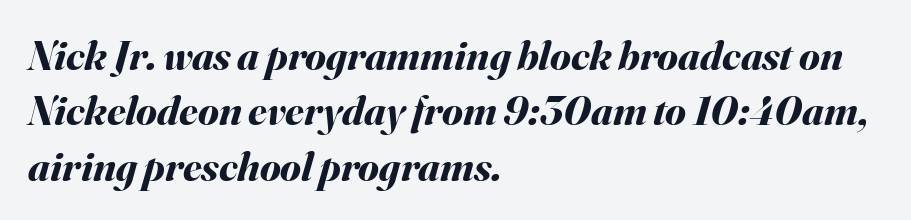
{"italic": "yes", "lean": "right", "slant_degrees": 16, "bold": "yes", "weight": "bold", "width": "normal", "stroke_contrast": "medium", "x_height": "small", "monospaced": "no", "underline": "no", "align": "left", "line_spacing": "normal", "line_spacing_ratio": 1.32, "letter_spacing": "normal", "letter_spacing_em": 0.0, "glyph_px": 42}
